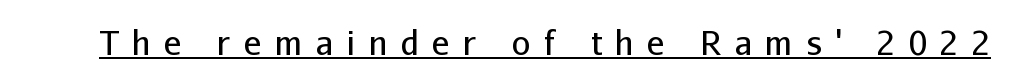
Does a line run under the words? Yes, clearly. A light-to-regular cut is what we see here. Stroke terminals: plain, sans-serif. This is the regular roman posture of the typeface. Students, note that the glyphs here are deliberately spaced far apart. A typesetter would call this proportional, since set widths differ per character.
